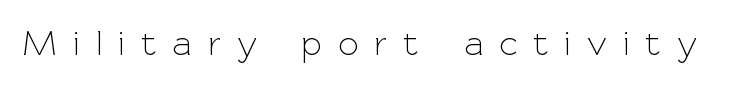
The specimen omits any rule beneath the text block's lines. Caption: face not bold, strokes unweighted. Nope, not italic — everything's standing straight. The face used here is a sans, in the tradition of grotesques and geometrics. The face used here is proportionally spaced, like ordinary book or web type.
